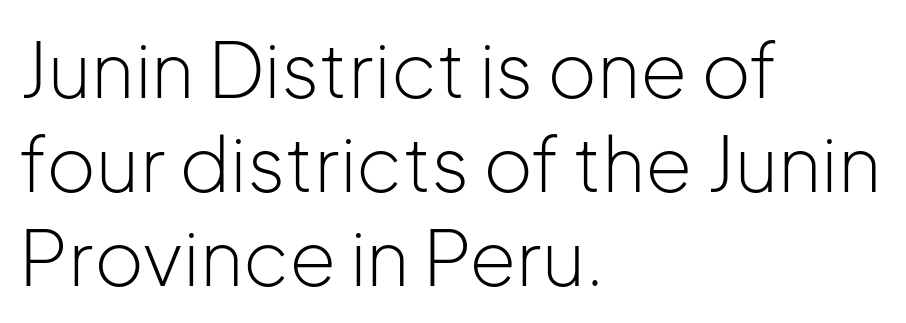
A typesetter would call this proportional, since set widths differ per character. The letterforms sit at book weight or below. You can tell from the bare stems that sans-serif type was used. Nobody touched the tracking dial on this one. The text block is weighted toward the left margin, trailing off unevenly rightward. The string is rendered with underlining switched off.
